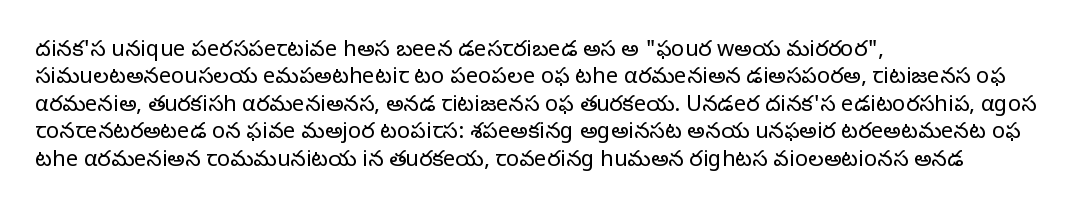
The image shows 22 px text type, upright; set left-aligned, normal line spacing (1.25x), normal letter spacing, not underlined.
